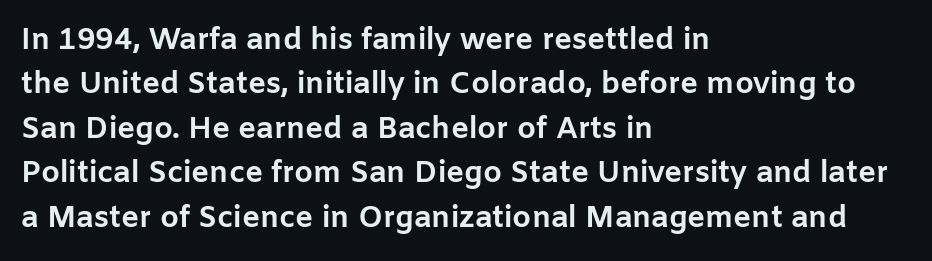
The image shows 30 px bold sans-serif type, upright; set left-aligned, normal line spacing (1.48x), normal letter spacing, not underlined; low stroke contrast and a medium x-height.
